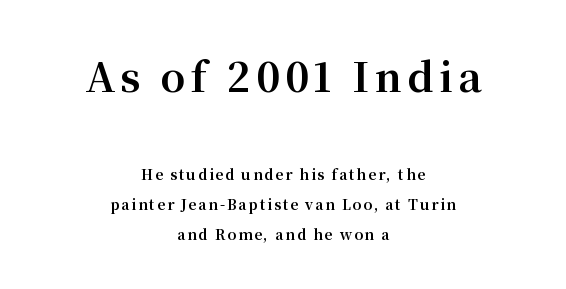
The image shows 40 px bold serif type, upright; set centered, loose line spacing (2.14x), not underlined; the first (top) block is 2.86x larger; medium stroke contrast and a medium x-height.
